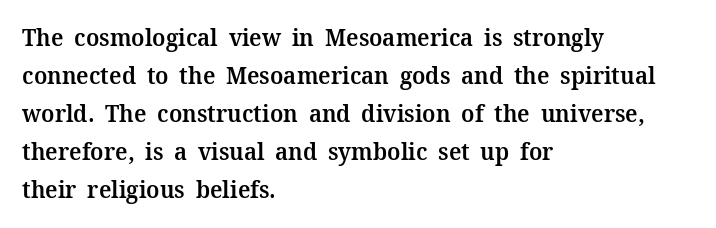
Q: Is the text bold? A: Semi-bold.
Q: Is the text italic (slanted)? A: No, it is upright.
Q: Is the text underlined? A: No.
Q: How is the paragraph aligned? A: Left-aligned.
Q: Is the spacing between letters normal or unusually wide? A: Normal.
Q: Is the spacing between lines tight, normal or loose? A: Normal.
